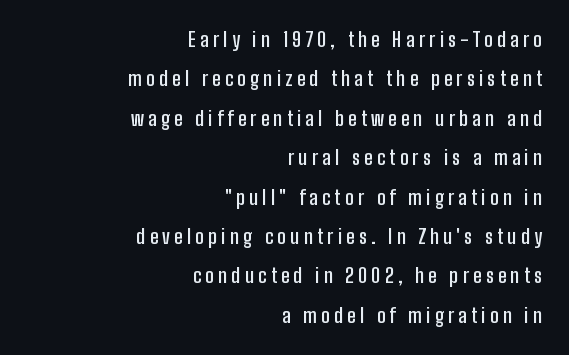
The image shows 20 px text type, upright; set right-aligned, loose line spacing (1.97x), unusually wide letter spacing (+0.21 em), not underlined.
